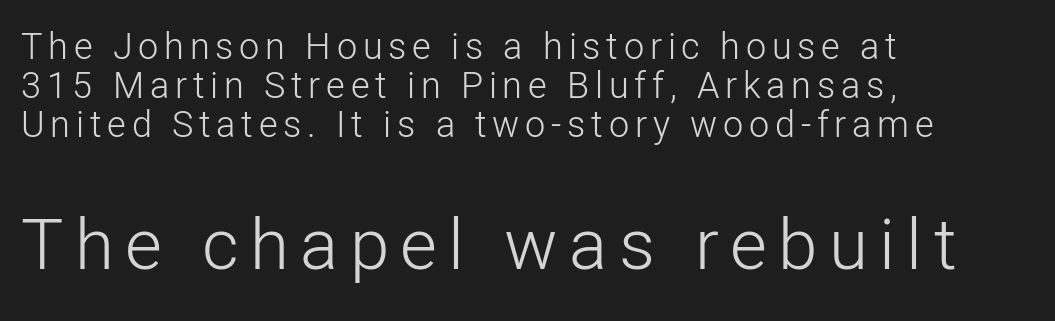
{"serif": "no", "italic": "no", "bold": "no", "weight": "light", "width": "normal", "stroke_contrast": "low", "x_height": "medium", "monospaced": "no", "underline": "no", "align": "left", "line_spacing": "tight", "line_spacing_ratio": 1.08, "larger_block": "second", "size_ratio": 1.97, "glyph_px": 71}
